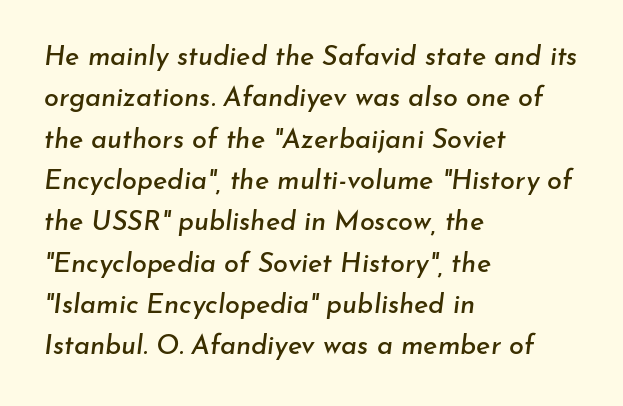
Q: Is the text italic (slanted)? A: Yes, it leans right by about 7 degrees.
Q: Is the text underlined? A: No.
Q: How is the paragraph aligned? A: Left-aligned.
Q: Is the spacing between letters normal or unusually wide? A: Normal.
Q: Is the spacing between lines tight, normal or loose? A: Normal.
